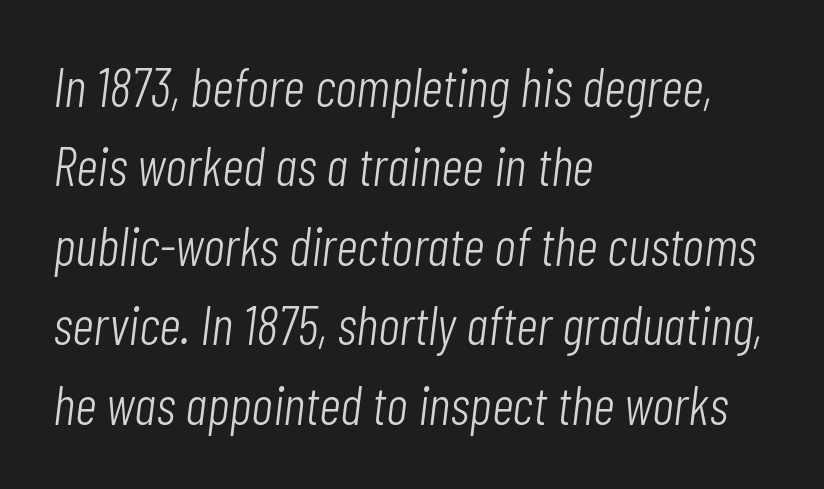
The image shows 54 px light, condensed type, italic (leaning right); set left-aligned, normal line spacing (1.47x), normal letter spacing, not underlined; low stroke contrast and a medium x-height.
